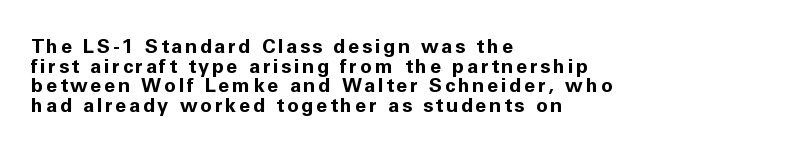
The lines are packed closely together with very little leading. Heavy, bold letterforms. If you drew a line through each stem, it would be perfectly vertical. If you drew a ruler down the left edge, every line would touch it. The zone under the glyphs is completely vacant.
